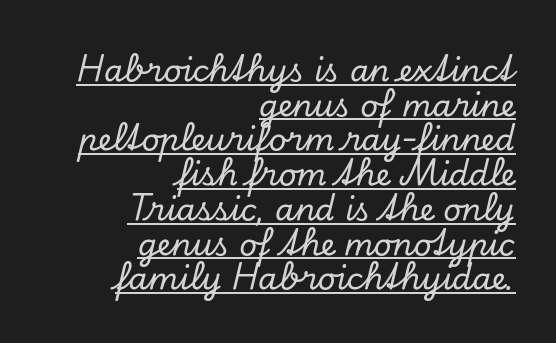
The image shows 31 px serif type, italic (leaning right); set right-aligned, tight line spacing (1.12x), normal letter spacing, underlined; low stroke contrast and a small x-height.
